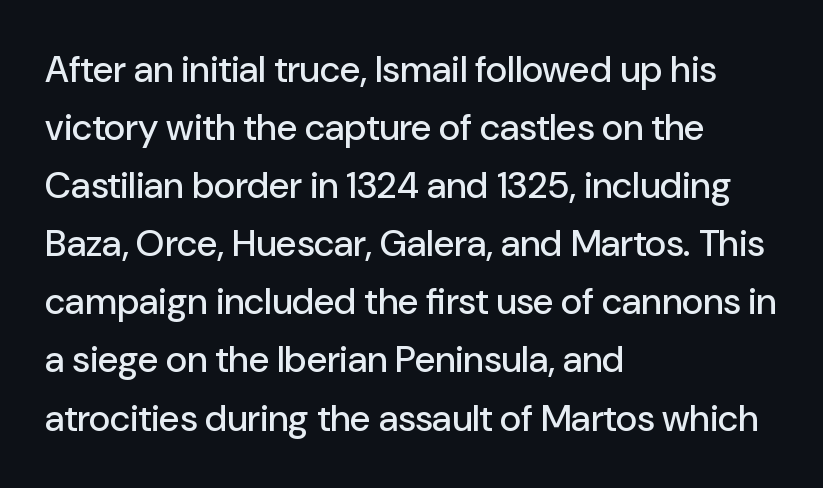
Students, observe: this is what conventionally led text looks like. Regarding serifs, this sample does without them. Each line starts at the same left margin while the right side varies. Just letters on the line, the space beneath them empty.
